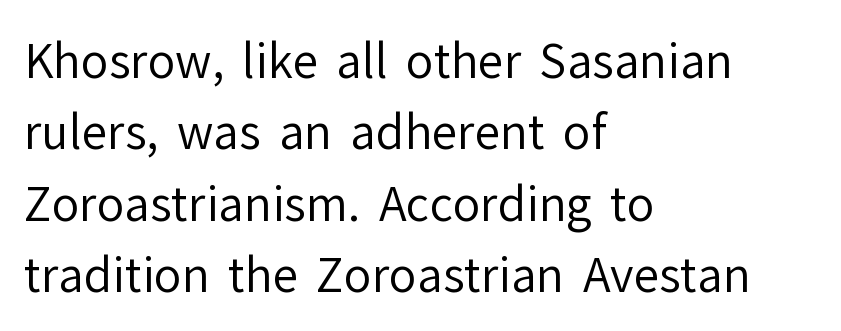
How would I describe the line gaps? Plain and ordinary. Clear beneath every line of the passage. Counters stay open thanks to moderate or lighter strokes. Where is the straight margin? On the left. Does the type have serifs? No, each stem ends abruptly.
